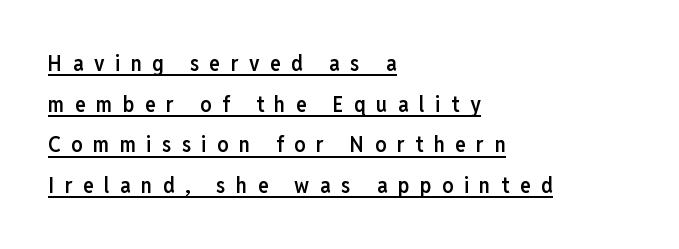
In designer terms, the underline attribute is active on this setting. I'd describe the lettering as semibold — firm but not a full bold. Do the letters lean? They stand straight. Left-aligned paragraph, ragged on the right. These lines have a slow, spaced-out rhythm from letter to letter.
